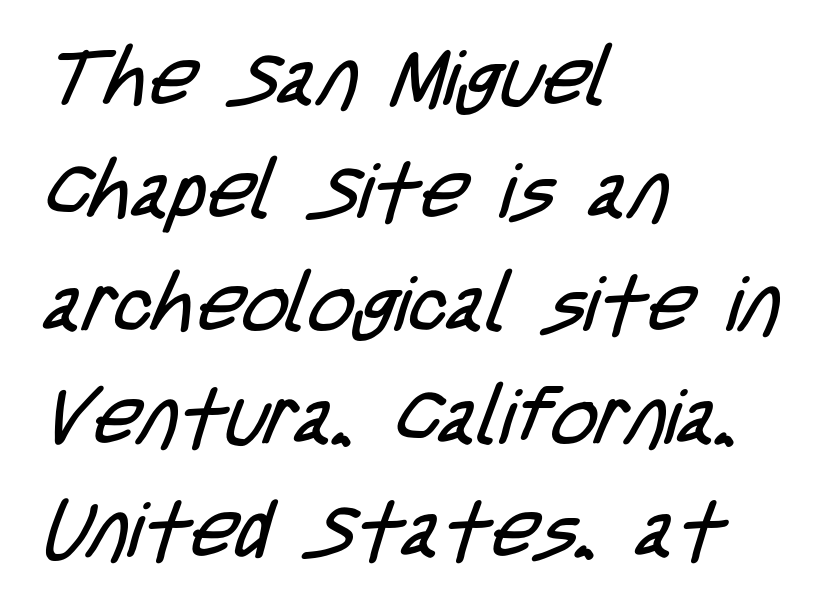
Notice how descenders clear the ascenders below comfortably — that's standard leading. One-word summary of the alignment: left. Serifs: no, the terminals of the letterforms are clean. Rule under the text: the space is simply empty. The face used here is proportionally spaced, like ordinary book or web type. The horizontal fit of the characters is conventional and even.
